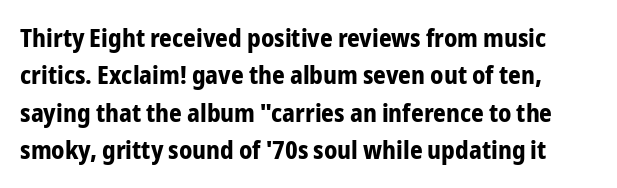
The image shows 25 px bold type, upright; set normal line spacing (1.5x), normal letter spacing, not underlined.
